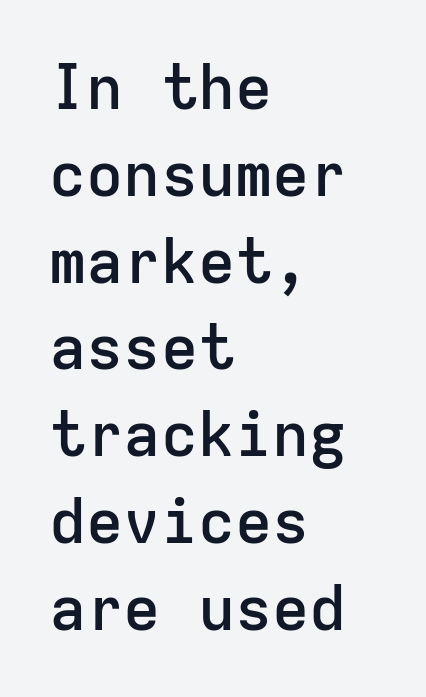
The image shows 62 px semibold sans-serif type, upright, monospaced; set left-aligned, normal line spacing (1.4x), normal letter spacing, not underlined; low stroke contrast and a medium x-height.
